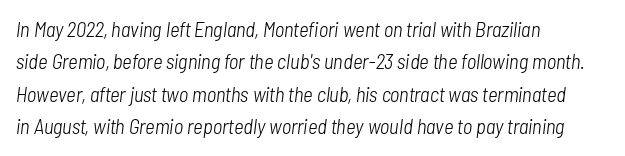
Q: Is the text bold? A: No.
Q: Is the text italic (slanted)? A: Yes, it leans right by about 7 degrees.
Q: Is the text underlined? A: No.
Q: How is the paragraph aligned? A: Left-aligned.
Q: Is the spacing between letters normal or unusually wide? A: Normal.
Q: Is the spacing between lines tight, normal or loose? A: Normal.
